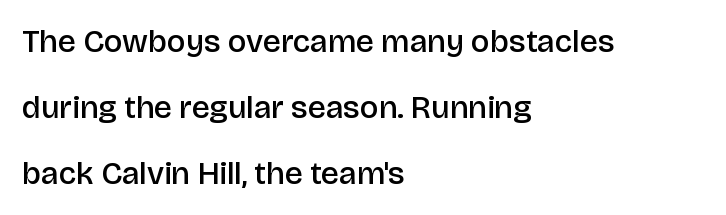
Q: Is the text bold? A: Semi-bold.
Q: Is the text italic (slanted)? A: No, it is upright.
Q: Is the typeface a serif or a sans-serif typeface? A: Sans-serif.
Q: Is the text underlined? A: No.
Q: How is the paragraph aligned? A: Left-aligned.
Q: Is the spacing between letters normal or unusually wide? A: Normal.
Q: Is the spacing between lines tight, normal or loose? A: Loose.
Q: Width (condensed, normal, or wide)? A: Normal.
Q: Stroke contrast? A: Low.
Q: x-height? A: Large.
Q: Monospaced? A: No.
